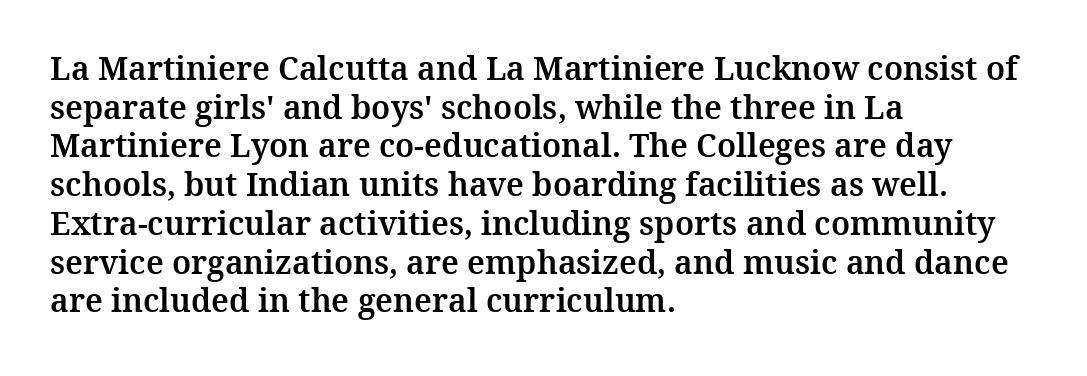
Letterform terminals end in serifs throughout the passage. Here the glyphs are tracked normally, forming tight word shapes. The foot of each line stays bare and open. The lines in this sample share a left origin and differ only in where they stop.
